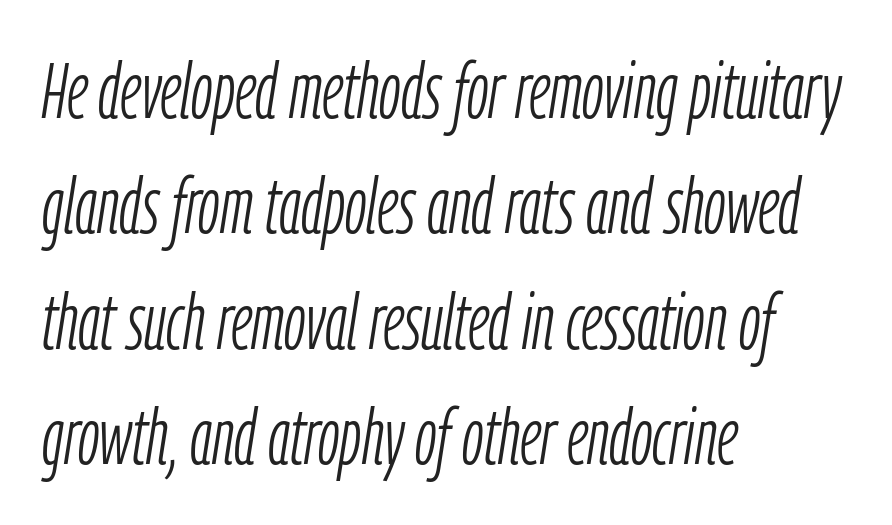
{"italic": "yes", "lean": "right", "slant_degrees": 9, "bold": "no", "weight": "light", "width": "condensed", "stroke_contrast": "low", "x_height": "medium", "monospaced": "no", "underline": "no", "align": "left", "line_spacing": "normal", "line_spacing_ratio": 1.48, "letter_spacing": "normal", "letter_spacing_em": 0.0, "glyph_px": 78}
